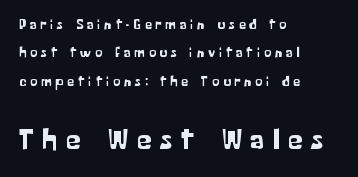
{"serif": "no", "italic": "no", "width": "normal", "stroke_contrast": "low", "x_height": "medium", "monospaced": "no", "underline": "no", "align": "left", "line_spacing": "loose", "line_spacing_ratio": 2.02, "letter_spacing": "wide", "letter_spacing_em": 0.29, "larger_block": "second", "size_ratio": 2.14, "glyph_px": 30}
